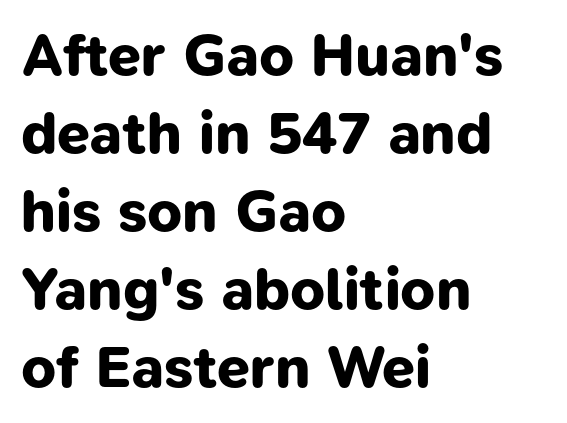
The image shows 59 px bold sans-serif type; set left-aligned, normal line spacing (1.32x), normal letter spacing, not underlined; low stroke contrast and a medium x-height.
